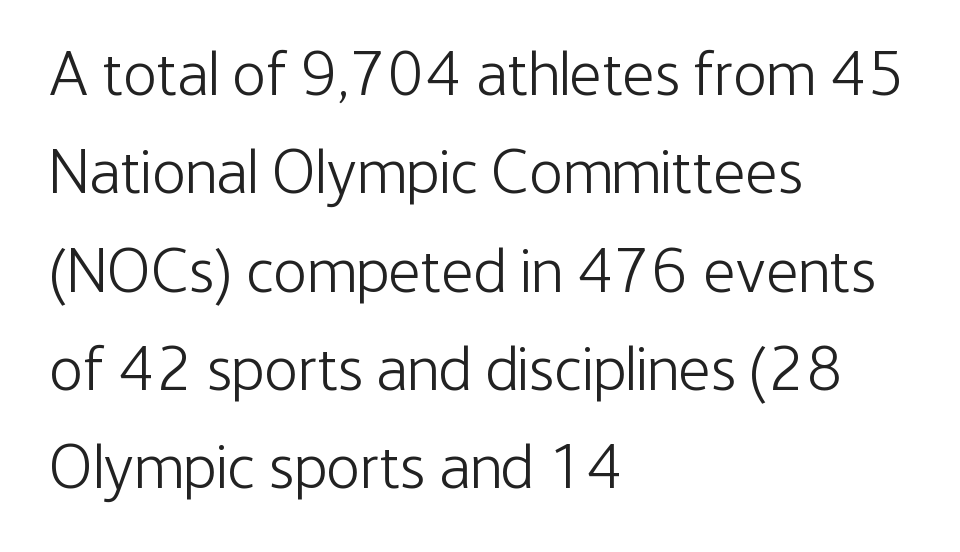
Is the type heavy? It reads as light-to-regular instead. Check under the words: just untouched page. Do the characters align in a grid? No, the font is proportional. Notice how the stems are strictly vertical — no italics here. Characters follow at the spacing the type designer built in.
